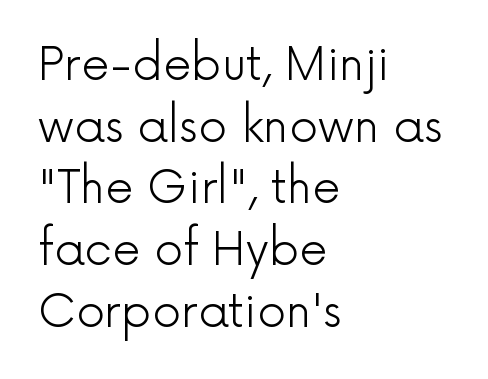
The horizontal fit of the characters is conventional and even. Any mark beneath the type? The region is blank. Is this a fixed-width face? No — the glyphs have proportional, varying widths. Vertical spacing — default. The weight tops out at a normal text grade. In terms of letterform style, serifs are entirely absent.
